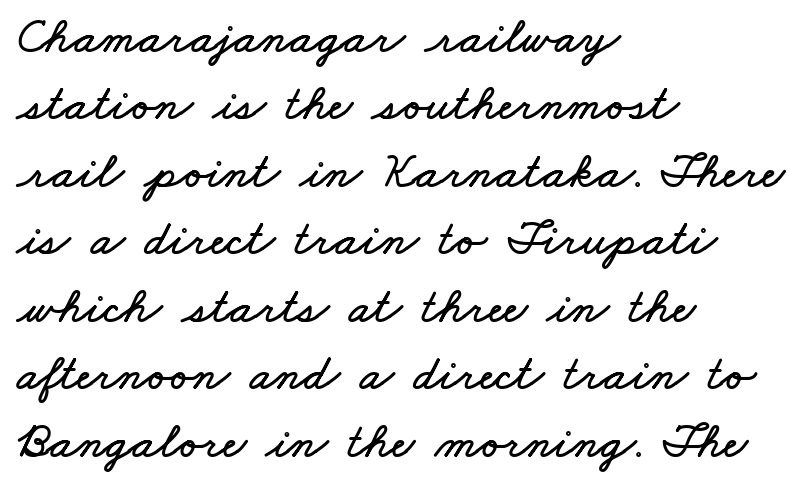
Q: Is the text underlined? A: No.
Q: How is the paragraph aligned? A: Left-aligned.
Q: Is the spacing between letters normal or unusually wide? A: Normal.
Q: Is the spacing between lines tight, normal or loose? A: Normal.
Q: Width (condensed, normal, or wide)? A: Wide.
Q: Stroke contrast? A: Low.
Q: x-height? A: Small.
Q: Monospaced? A: No.
